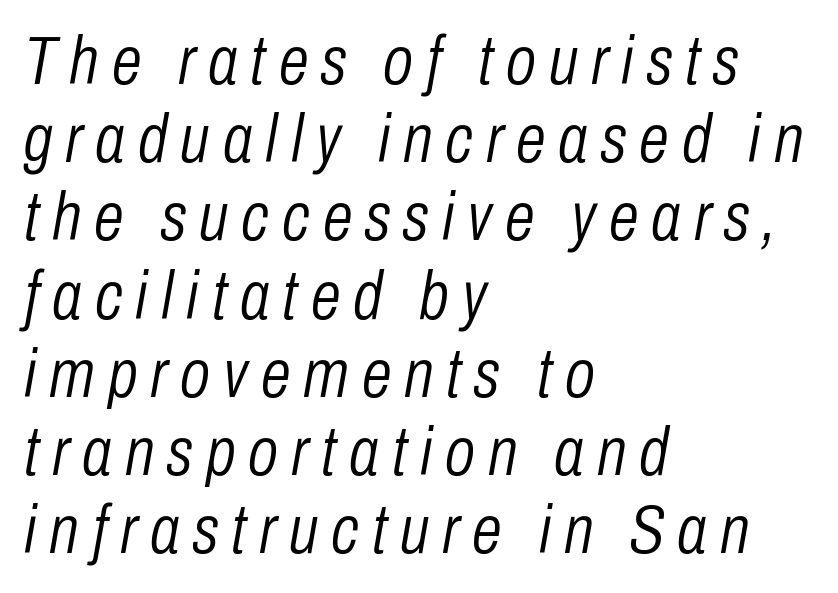
The image shows 68 px light, condensed type, italic (leaning right); set left-aligned, tight line spacing (1.15x), not underlined; low stroke contrast and a medium x-height.
